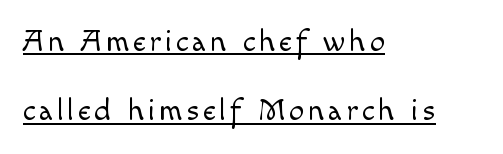
Caption: multi-line text, flush left, ragged right. These lines are rendered in a variable-pitch font. No italicization has been applied; the sample stays upright. In terms of leading, this rendering errs on the spacious side. Nope, no serifs anywhere on these letters. The glyphs are accompanied by a horizontal stroke just below them.
